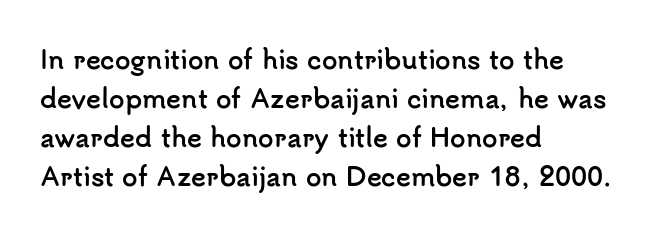
Q: Is the text bold? A: Yes.
Q: Is the text italic (slanted)? A: No, it is upright.
Q: Is the text underlined? A: No.
Q: How is the paragraph aligned? A: Left-aligned.
Q: Is the spacing between letters normal or unusually wide? A: Normal.
Q: Is the spacing between lines tight, normal or loose? A: Normal.
